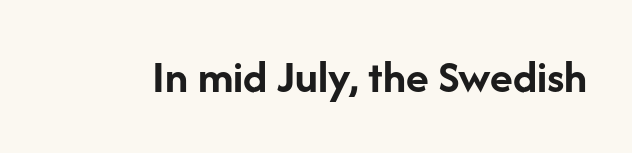
Tracking value appears to be zero — textbook default spacing. Bare-footed words on every line. Think of a printed novel: that variable character pitch is what you see here. Are there feet on the stems? There aren't — it's a sans. Pretty heavy lettering here — definitely bold.
